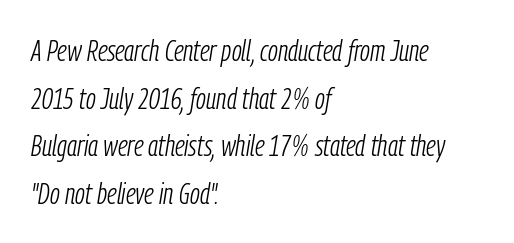
The image shows 30 px light, condensed type, italic (leaning right); set left-aligned, normal line spacing (1.59x), normal letter spacing, not underlined; low stroke contrast and a medium x-height.
